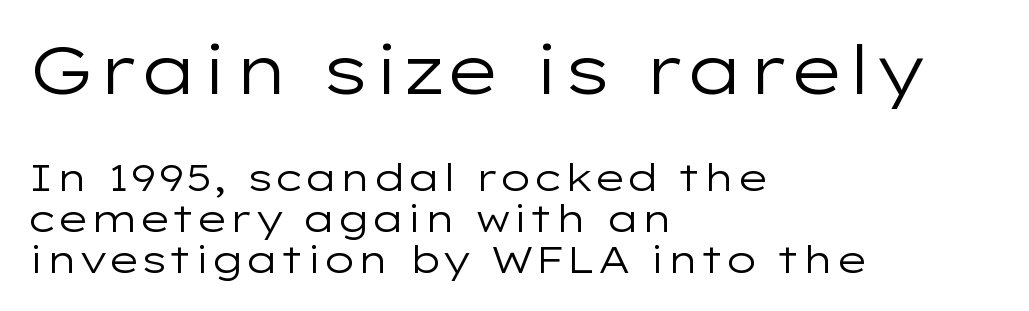
Q: Is the text bold? A: No.
Q: Is the text italic (slanted)? A: No, it is upright.
Q: Is the typeface a serif or a sans-serif typeface? A: Sans-serif.
Q: Is the text underlined? A: No.
Q: How is the paragraph aligned? A: Left-aligned.
Q: Is the spacing between letters normal or unusually wide? A: Normal.
Q: Is the spacing between lines tight, normal or loose? A: Tight.
Q: Which block of text is set in a larger size, the first (top) or the second (bottom)? A: The first (top) one.
Q: Width (condensed, normal, or wide)? A: Wide.
Q: Stroke contrast? A: Low.
Q: x-height? A: Medium.
Q: Monospaced? A: No.
